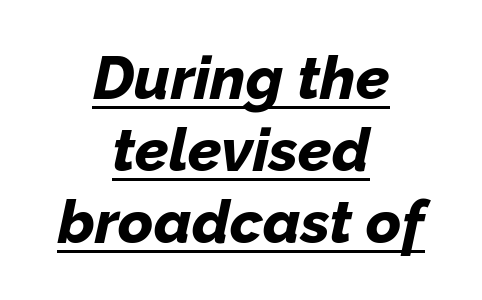
The type is set solid horizontally, with unmodified tracking. Is this a fixed-width face? No — the glyphs have proportional, varying widths. Students, this is bold: see how much ink each stroke carries. The specimen includes a rule beneath the text block's lines.
